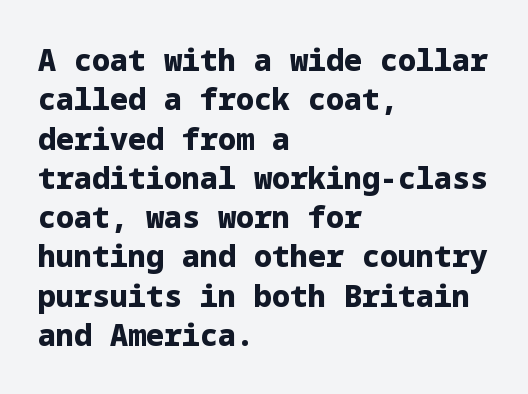
Q: Is the text bold? A: Yes.
Q: Is the text italic (slanted)? A: No, it is upright.
Q: Is the typeface a serif or a sans-serif typeface? A: Sans-serif.
Q: Is the text underlined? A: No.
Q: How is the paragraph aligned? A: Left-aligned.
Q: Is the spacing between letters normal or unusually wide? A: Normal.
Q: Is the spacing between lines tight, normal or loose? A: Normal.
Q: Width (condensed, normal, or wide)? A: Normal.
Q: Stroke contrast? A: Low.
Q: x-height? A: Medium.
